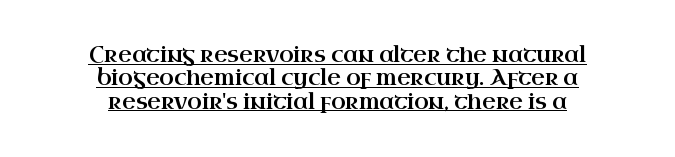
Q: Is the text italic (slanted)? A: No, it is upright.
Q: Is the text underlined? A: Yes.
Q: How is the paragraph aligned? A: Centered.
Q: Is the spacing between letters normal or unusually wide? A: Normal.
Q: Is the spacing between lines tight, normal or loose? A: Tight.
